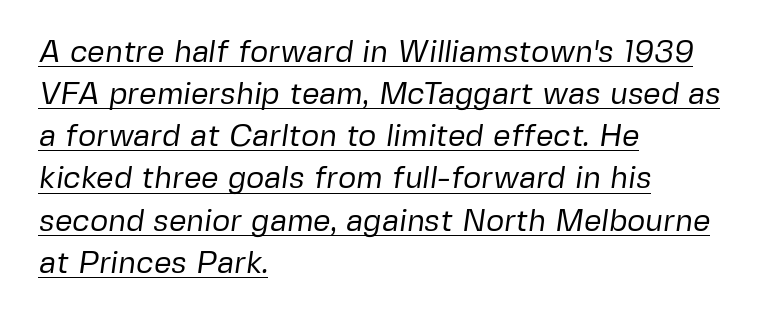
The image shows 31 px regular-weight sans-serif type; set left-aligned, normal line spacing (1.36x), normal letter spacing, underlined; low stroke contrast and a medium x-height.
